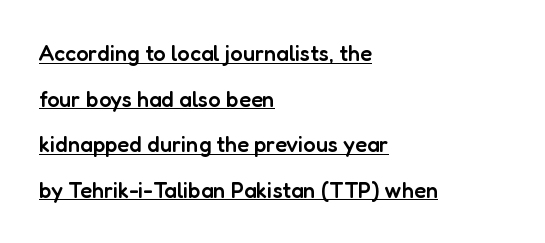
The image shows 22 px text type, upright; set left-aligned, loose line spacing (2.07x), normal letter spacing, underlined.
